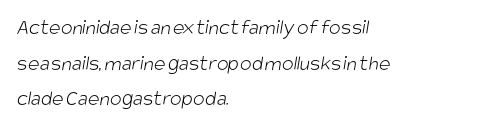
Q: Is the text bold? A: No.
Q: Is the text underlined? A: No.
Q: How is the paragraph aligned? A: Left-aligned.
Q: Is the spacing between letters normal or unusually wide? A: Normal.
Q: Is the spacing between lines tight, normal or loose? A: Normal.
